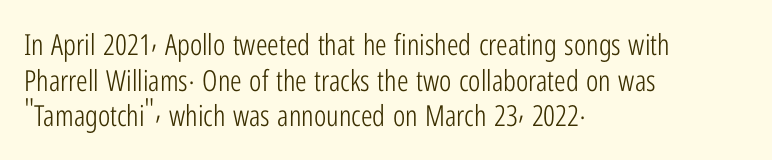
Q: Is the text bold? A: No.
Q: Is the text italic (slanted)? A: No, it is upright.
Q: Is the typeface a serif or a sans-serif typeface? A: Sans-serif.
Q: Is the text underlined? A: No.
Q: How is the paragraph aligned? A: Left-aligned.
Q: Is the spacing between letters normal or unusually wide? A: Normal.
Q: Width (condensed, normal, or wide)? A: Condensed.
Q: Stroke contrast? A: Low.
Q: x-height? A: Medium.
Q: Monospaced? A: No.
